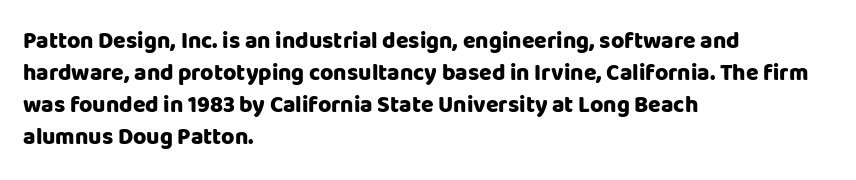
Compared with typical paragraphs, the rows here are spaced about the same. In terms of posture, this sample is upright. You'd pick this weight for a headline — it's a proper bold. Typeset ragged right — the left edge is the straight one.
